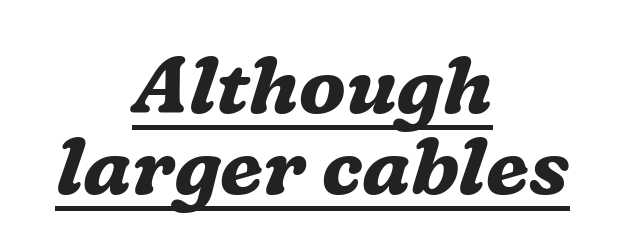
The image shows 80 px bold serif type, italic (leaning right); set centered, tight line spacing (1.01x), normal letter spacing, underlined; medium stroke contrast and a medium x-height.
